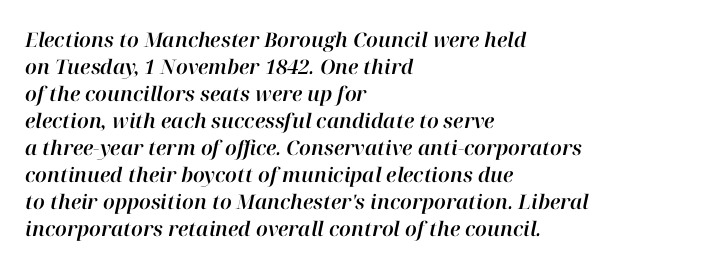
Q: Is the text italic (slanted)? A: Yes, it leans right by about 12 degrees.
Q: Is the text underlined? A: No.
Q: How is the paragraph aligned? A: Left-aligned.
Q: Is the spacing between letters normal or unusually wide? A: Normal.
Q: Is the spacing between lines tight, normal or loose? A: Normal.
